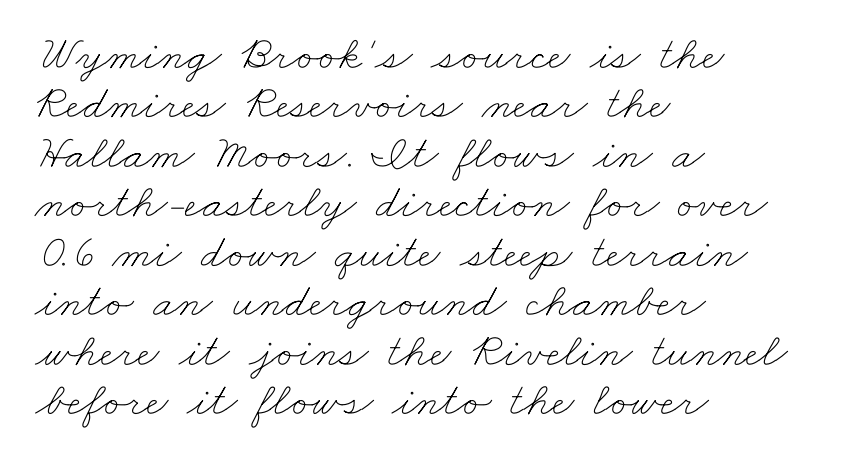
The image shows 48 px thin, wide type; set left-aligned, tight line spacing (1.03x), normal letter spacing, not underlined; low stroke contrast and a small x-height.
